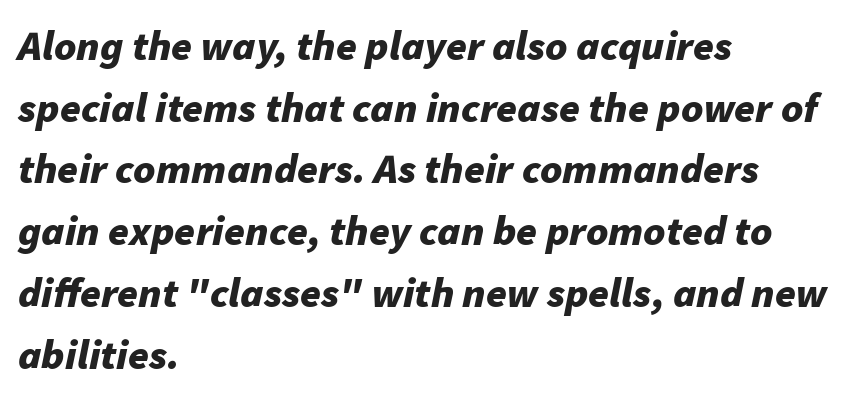
The image shows 42 px bold type, italic (leaning right); set left-aligned, normal line spacing (1.47x), normal letter spacing, not underlined; low stroke contrast and a medium x-height.
